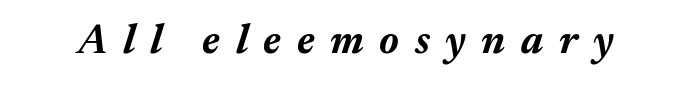
{"italic": "yes", "lean": "right", "slant_degrees": 17, "bold": "yes", "weight": "bold", "width": "normal", "stroke_contrast": "medium", "x_height": "medium", "monospaced": "no", "underline": "no", "letter_spacing": "wide", "letter_spacing_em": 0.38, "glyph_px": 41}
